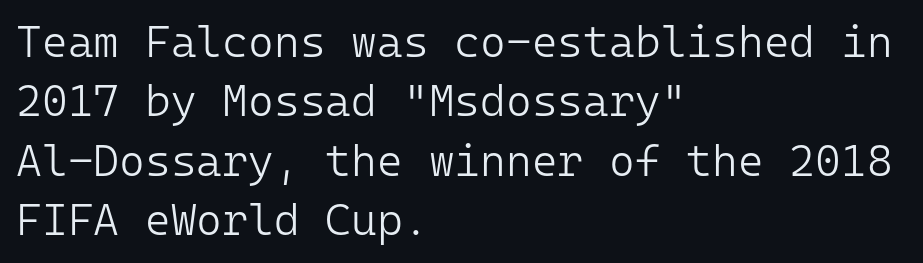
{"serif": "no", "italic": "no", "bold": "no", "weight": "light", "width": "normal", "stroke_contrast": "low", "x_height": "medium", "monospaced": "yes", "underline": "no", "align": "left", "line_spacing": "normal", "line_spacing_ratio": 1.35, "letter_spacing": "normal", "letter_spacing_em": 0.0, "glyph_px": 44}
